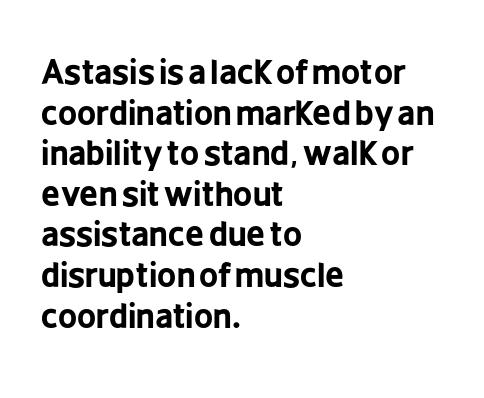
Q: Is the text bold? A: Yes.
Q: Is the text italic (slanted)? A: No, it is upright.
Q: Is the typeface a serif or a sans-serif typeface? A: Sans-serif.
Q: Is the text underlined? A: No.
Q: How is the paragraph aligned? A: Left-aligned.
Q: Is the spacing between letters normal or unusually wide? A: Normal.
Q: Width (condensed, normal, or wide)? A: Condensed.
Q: Stroke contrast? A: Low.
Q: x-height? A: Medium.
Q: Monospaced? A: No.
